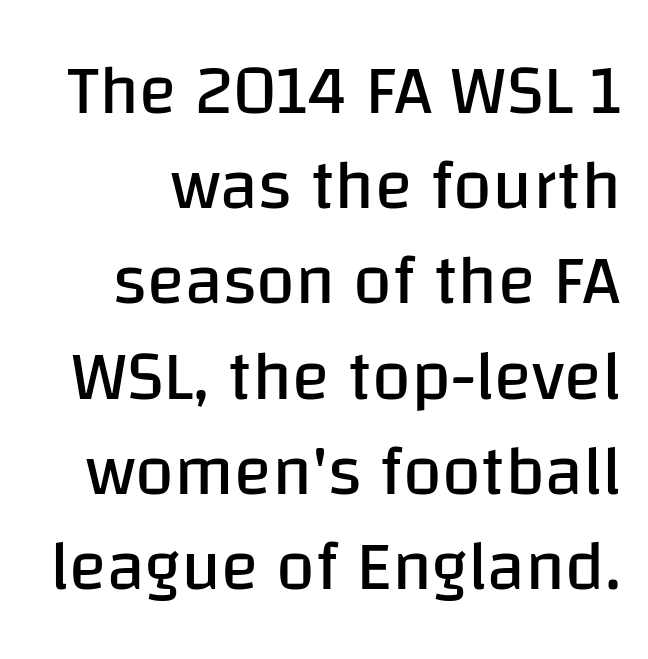
{"serif": "no", "italic": "no", "bold": "no", "weight": "regular", "width": "normal", "stroke_contrast": "low", "x_height": "large", "monospaced": "no", "underline": "no", "line_spacing": "normal", "line_spacing_ratio": 1.36, "letter_spacing": "normal", "letter_spacing_em": 0.0, "glyph_px": 70}
